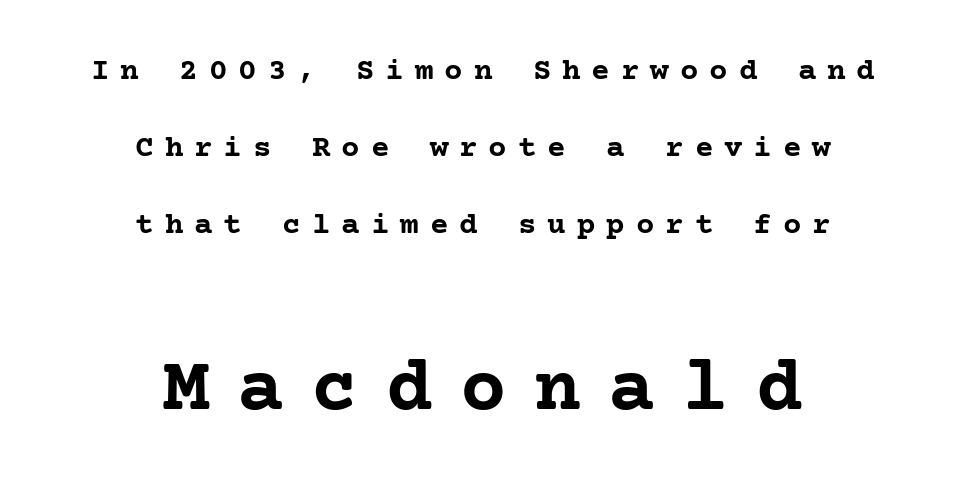
{"serif": "yes", "italic": "no", "bold": "yes", "weight": "semibold", "width": "normal", "stroke_contrast": "low", "x_height": "medium", "underline": "no", "align": "center", "line_spacing": "loose", "line_spacing_ratio": 2.49, "letter_spacing": "wide", "letter_spacing_em": 0.35, "larger_block": "second", "size_ratio": 2.52, "glyph_px": 78}
